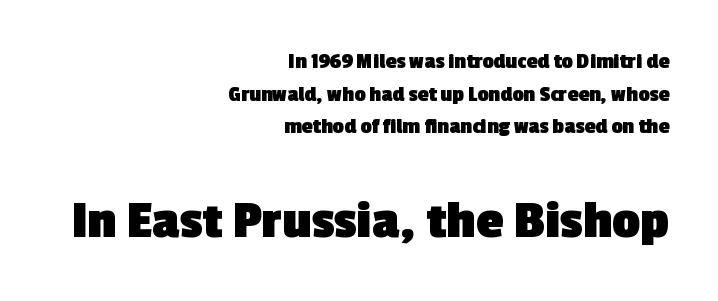
{"serif": "no", "bold": "yes", "weight": "heavy", "width": "normal", "x_height": "medium", "monospaced": "no", "underline": "no", "align": "right", "line_spacing": "normal", "line_spacing_ratio": 1.48, "letter_spacing": "normal", "letter_spacing_em": 0.0, "larger_block": "second", "size_ratio": 2.5, "glyph_px": 55}
